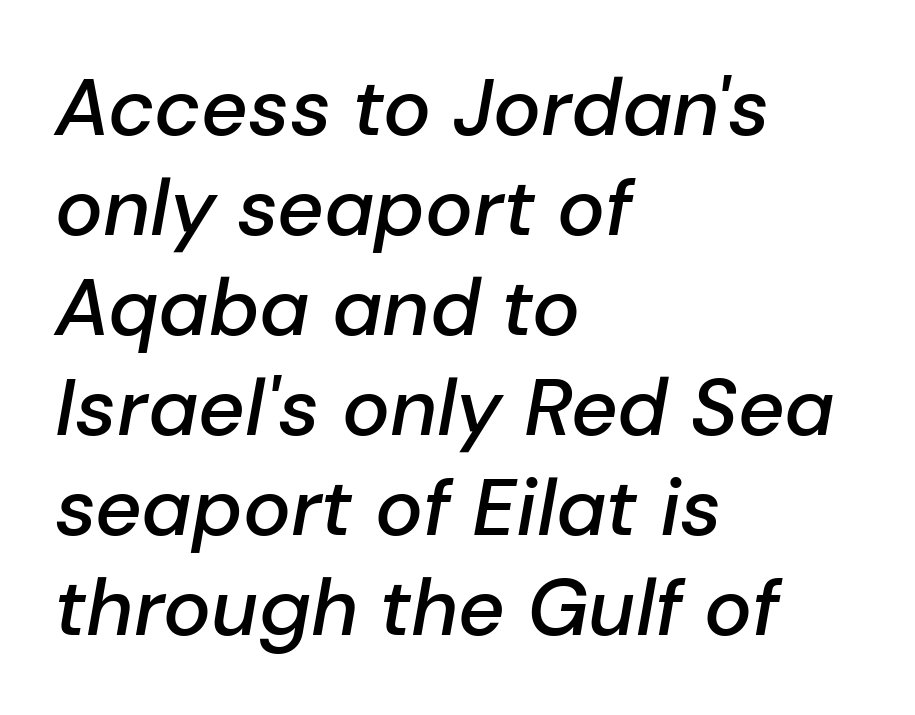
Casual observation: everything's shoved over to the left. The passage shown stacks its lines at a standard gap. Only glyphs here, with clear space below each row. In terms of weight, the rendering is demibold, just under bold. The gaps between neighbouring characters are ordinary and unremarkable. Note the varied advance widths — an 'i' is clearly narrower than an 'm'.
